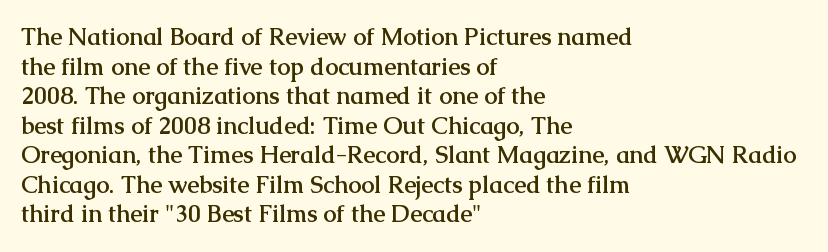
Nobody drew a line under any word here. The lettering stays uniformly vertical, giving the passage a roman look. Each word holds together tightly as a unit, with standard inter-letter gaps. A student would call this left alignment; a typographer would say flush left, rag right. Typographic density is high because the face is bold.
